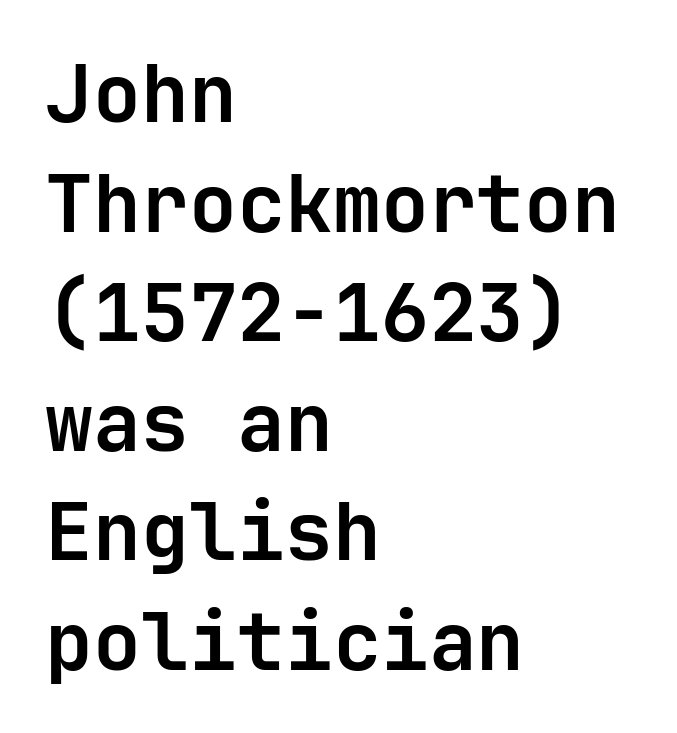
Q: Is the text bold? A: Yes.
Q: Is the text italic (slanted)? A: No, it is upright.
Q: Is the typeface a serif or a sans-serif typeface? A: Sans-serif.
Q: Is the text underlined? A: No.
Q: How is the paragraph aligned? A: Left-aligned.
Q: Is the spacing between letters normal or unusually wide? A: Normal.
Q: Is the spacing between lines tight, normal or loose? A: Normal.
Q: Width (condensed, normal, or wide)? A: Normal.
Q: Stroke contrast? A: Low.
Q: x-height? A: Medium.
